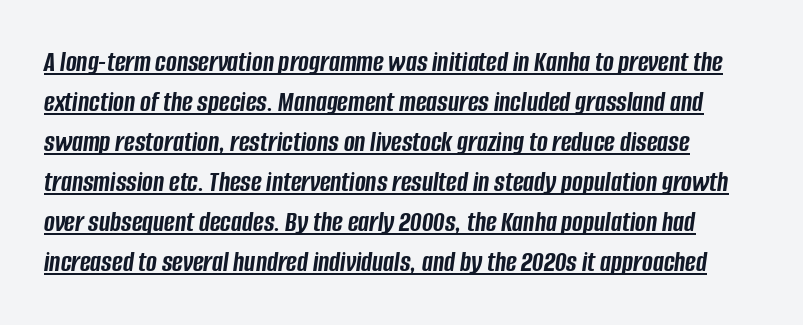
Q: Is the text bold? A: Yes.
Q: Is the text italic (slanted)? A: Yes, it leans right by about 8 degrees.
Q: Is the text underlined? A: Yes.
Q: Is the spacing between letters normal or unusually wide? A: Normal.
Q: Is the spacing between lines tight, normal or loose? A: Normal.
Q: Width (condensed, normal, or wide)? A: Condensed.
Q: Stroke contrast? A: Low.
Q: x-height? A: Large.
Q: Monospaced? A: No.
